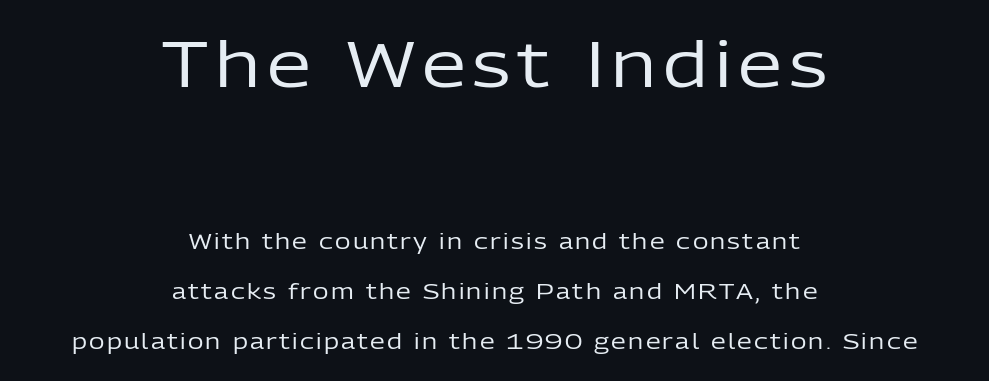
The image shows 63 px regular-weight sans-serif type, upright; set centered, loose line spacing (2.4x), not underlined; the first (top) block is 3.0x larger; low stroke contrast and a medium x-height.
